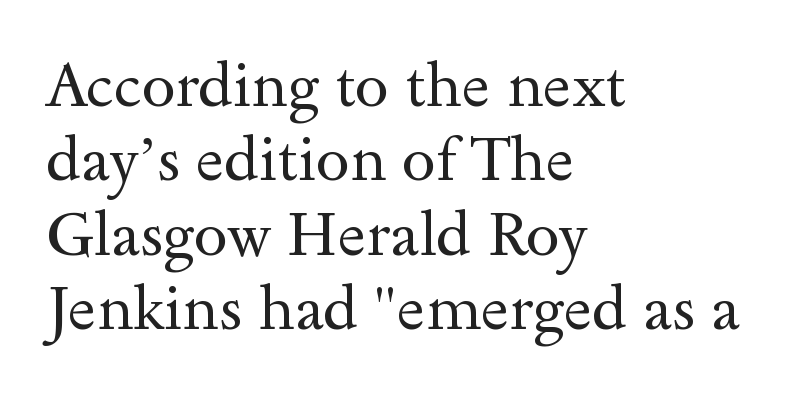
{"serif": "yes", "italic": "no", "bold": "no", "weight": "regular", "width": "wide", "x_height": "small", "monospaced": "no", "underline": "no", "align": "left", "line_spacing_ratio": 1.22, "letter_spacing": "normal", "letter_spacing_em": 0.0, "glyph_px": 61}
